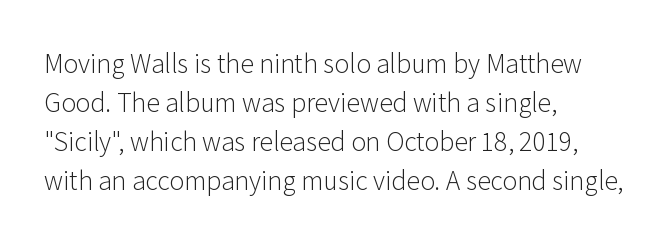
{"italic": "no", "bold": "no", "underline": "no", "align": "left", "line_spacing": "normal", "line_spacing_ratio": 1.56, "letter_spacing": "normal", "letter_spacing_em": 0.0, "glyph_px": 25}
